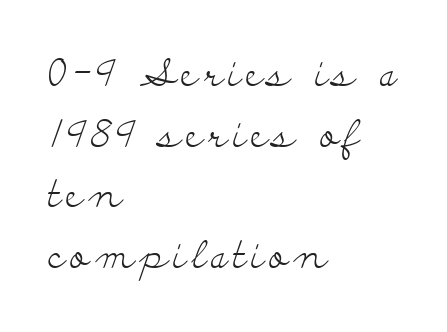
Q: Is the text bold? A: No.
Q: Is the text italic (slanted)? A: Yes.
Q: Is the typeface a serif or a sans-serif typeface? A: Serif.
Q: Is the text underlined? A: No.
Q: How is the paragraph aligned? A: Left-aligned.
Q: Is the spacing between lines tight, normal or loose? A: Normal.
Q: Width (condensed, normal, or wide)? A: Wide.
Q: Stroke contrast? A: Low.
Q: x-height? A: Small.
Q: Monospaced? A: No.
